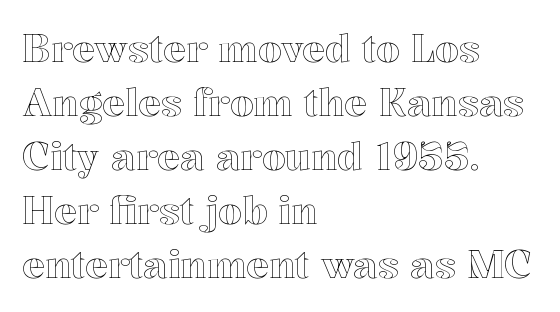
{"italic": "no", "width": "normal", "x_height": "medium", "monospaced": "no", "underline": "no", "align": "left", "line_spacing": "normal", "line_spacing_ratio": 1.42, "letter_spacing": "normal", "letter_spacing_em": 0.0, "glyph_px": 38}
